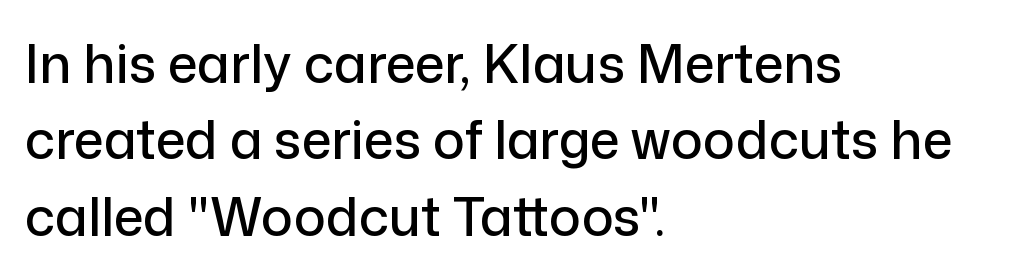
{"serif": "no", "italic": "no", "width": "normal", "stroke_contrast": "low", "x_height": "medium", "monospaced": "no", "underline": "no", "align": "left", "line_spacing": "normal", "line_spacing_ratio": 1.44, "letter_spacing": "normal", "letter_spacing_em": 0.0, "glyph_px": 53}
